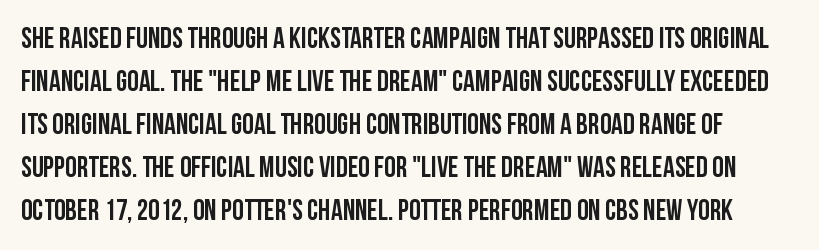
The image shows 29 px condensed sans-serif type, upright; set normal line spacing (1.48x), normal letter spacing, not underlined; low stroke contrast and a large x-height.
